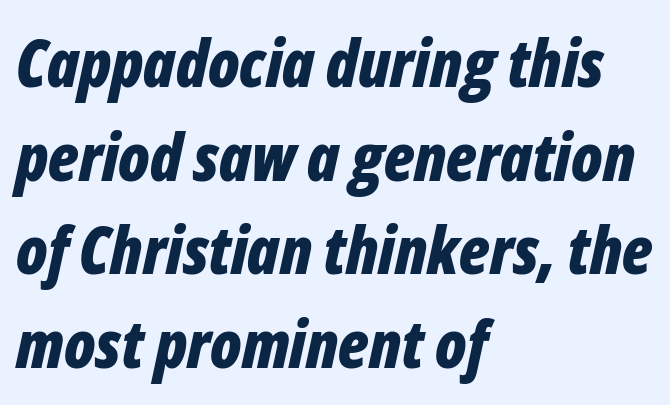
{"italic": "yes", "lean": "right", "slant_degrees": 12, "bold": "yes", "weight": "bold", "width": "condensed", "stroke_contrast": "low", "x_height": "medium", "monospaced": "no", "underline": "no", "align": "left", "line_spacing": "normal", "line_spacing_ratio": 1.42, "letter_spacing": "normal", "letter_spacing_em": 0.0, "glyph_px": 66}
